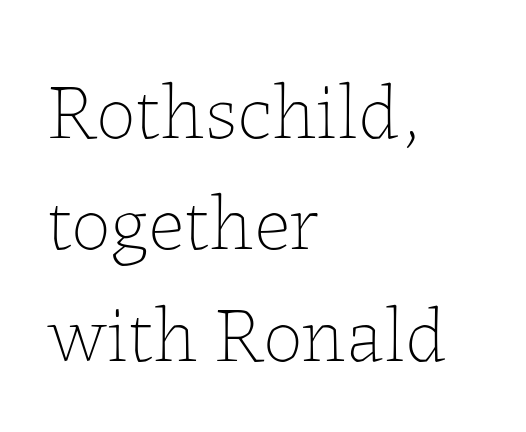
Q: Is the text bold? A: No.
Q: Is the text italic (slanted)? A: No, it is upright.
Q: Is the text underlined? A: No.
Q: How is the paragraph aligned? A: Left-aligned.
Q: Is the spacing between letters normal or unusually wide? A: Normal.
Q: Is the spacing between lines tight, normal or loose? A: Normal.
Q: Width (condensed, normal, or wide)? A: Normal.
Q: Stroke contrast? A: Low.
Q: x-height? A: Medium.
Q: Monospaced? A: No.
